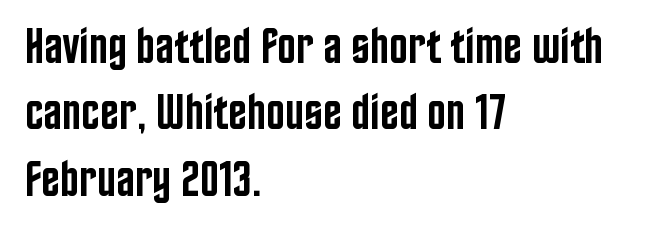
The image shows 50 px semibold, condensed sans-serif type, upright; set left-aligned, normal line spacing (1.33x), normal letter spacing, not underlined; low stroke contrast and a large x-height.
